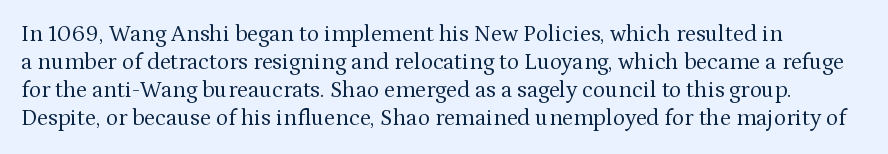
{"italic": "no", "bold": "no", "underline": "no", "line_spacing_ratio": 1.22, "letter_spacing": "normal", "letter_spacing_em": 0.0, "glyph_px": 23}
